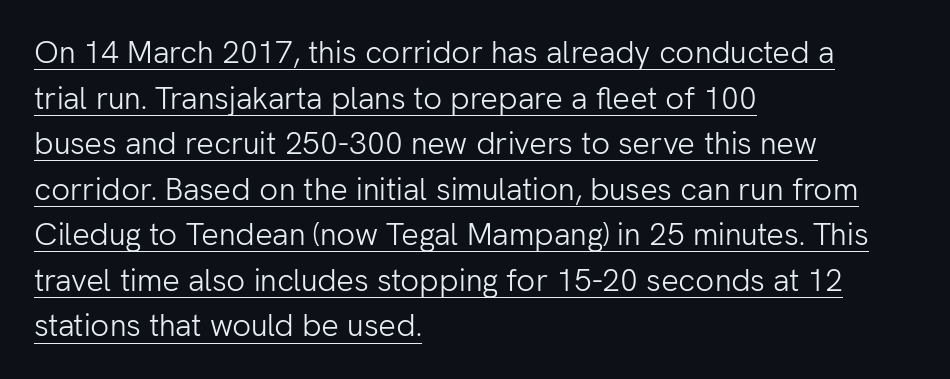
The letters advance in unequal steps, a hallmark of proportional type. The rendering uses a moderate line-height, typical for paragraphs. No heavy texture on the line: the type isn't bold. Compared with a centered layout, this one pins lines to the left instead. This rendering employs a face without finishing strokes, i.e., a sans-serif.
